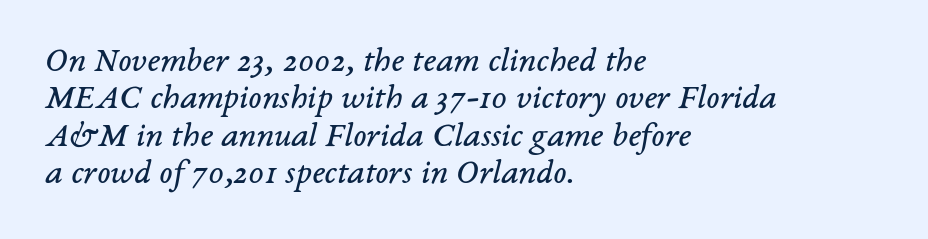
{"serif": "yes", "italic": "yes", "lean": "right", "slant_degrees": 14, "bold": "no", "weight": "regular", "width": "normal", "stroke_contrast": "low", "x_height": "medium", "monospaced": "no", "underline": "no", "align": "left", "line_spacing": "tight", "line_spacing_ratio": 1.07, "letter_spacing": "normal", "letter_spacing_em": 0.0, "glyph_px": 35}
